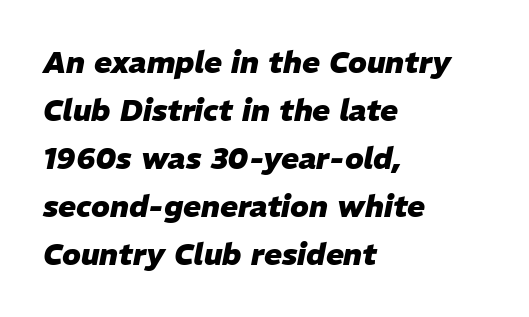
The image shows 30 px heavy type, italic (leaning right); set left-aligned, normal line spacing (1.6x), normal letter spacing, not underlined; low stroke contrast and a medium x-height.
